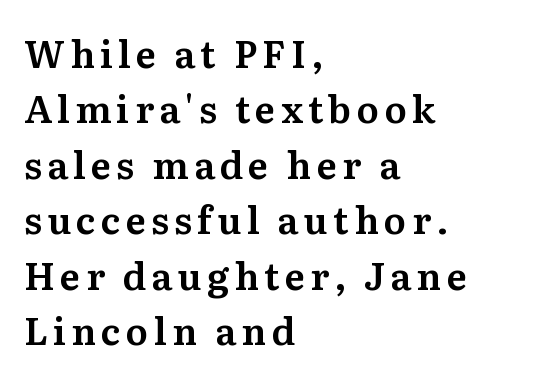
The image shows 37 px serif type, upright; set left-aligned, normal line spacing (1.5x), not underlined; medium stroke contrast and a medium x-height.
